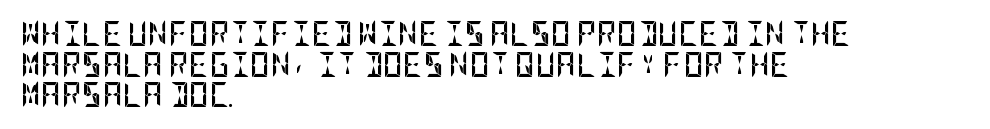
In CSS terms this would be text-align: left. Anything drawn beneath the words? Only blank space. Posture: upright roman. As a designer I'd log this as weight 700, bold.
